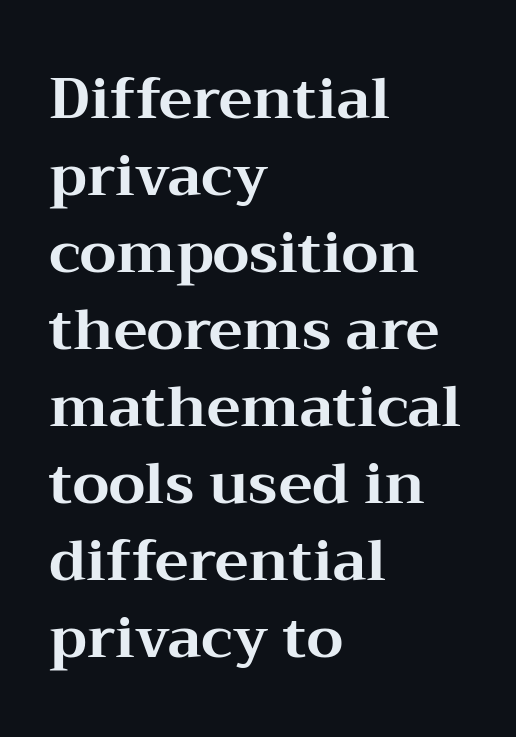
Looks like regular typesetting: each glyph gets only the width it needs. Layout note: lines flush left. This is roman type, the default non-slanted kind. How are the letters spaced? Ordinarily, with no added tracking. Each row of text sits above clean, open space. Are there feet on the stems? There are — it's a serif.
